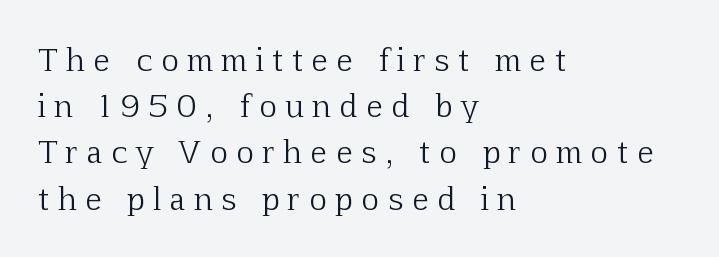
The image shows 30 px light serif type, upright; set left-aligned, normal line spacing (1.54x), unusually wide letter spacing (+0.3 em), not underlined; low stroke contrast and a medium x-height.
